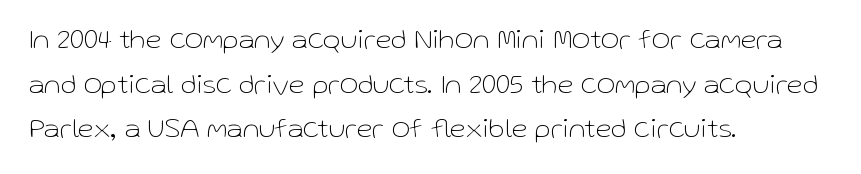
Q: Is the text bold? A: No.
Q: Is the text italic (slanted)? A: No, it is upright.
Q: Is the typeface a serif or a sans-serif typeface? A: Sans-serif.
Q: Is the text underlined? A: No.
Q: How is the paragraph aligned? A: Left-aligned.
Q: Is the spacing between letters normal or unusually wide? A: Normal.
Q: Is the spacing between lines tight, normal or loose? A: Normal.
Q: Width (condensed, normal, or wide)? A: Normal.
Q: Stroke contrast? A: Low.
Q: x-height? A: Medium.
Q: Monospaced? A: No.
